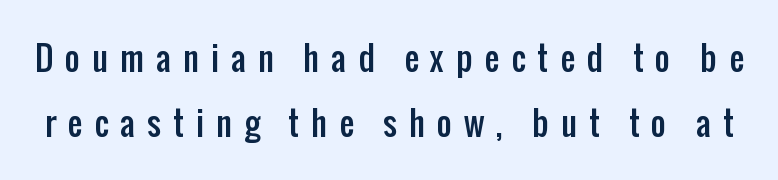
Q: Is the text italic (slanted)? A: No, it is upright.
Q: Is the typeface a serif or a sans-serif typeface? A: Sans-serif.
Q: Is the text underlined? A: No.
Q: Is the spacing between letters normal or unusually wide? A: Unusually wide.
Q: Is the spacing between lines tight, normal or loose? A: Loose.
Q: Width (condensed, normal, or wide)? A: Condensed.
Q: Stroke contrast? A: Low.
Q: x-height? A: Medium.
Q: Monospaced? A: No.
